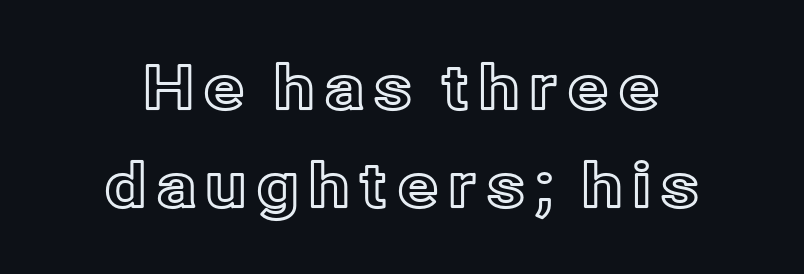
{"italic": "no", "width": "normal", "x_height": "medium", "monospaced": "no", "underline": "no", "line_spacing": "normal", "line_spacing_ratio": 1.6, "glyph_px": 61}
